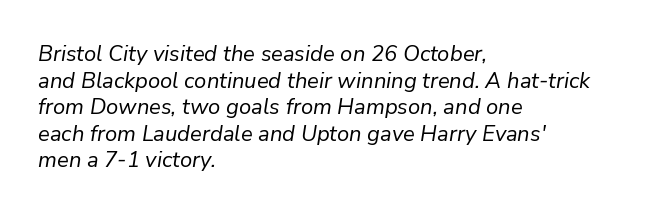
Italic? Definitely — the glyphs are oblique. Letter spacing: default. The passage shown is not underscored anywhere. A student would call this left alignment; a typographer would say flush left, rag right. Think standard paragraph weight, or any step lighter than that.
